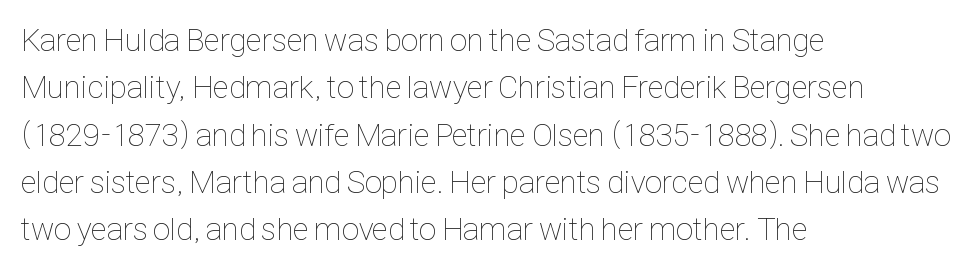
{"italic": "no", "bold": "no", "weight": "thin", "width": "condensed", "stroke_contrast": "low", "x_height": "medium", "monospaced": "no", "underline": "no", "align": "left", "line_spacing": "normal", "line_spacing_ratio": 1.48, "letter_spacing": "normal", "letter_spacing_em": 0.0, "glyph_px": 32}
